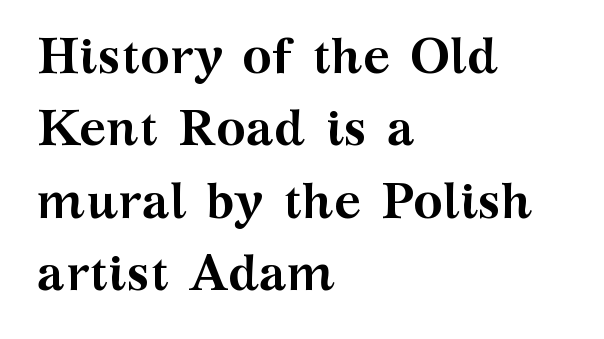
Q: Is the text bold? A: Yes.
Q: Is the text italic (slanted)? A: No, it is upright.
Q: Is the typeface a serif or a sans-serif typeface? A: Serif.
Q: Is the text underlined? A: No.
Q: How is the paragraph aligned? A: Left-aligned.
Q: Is the spacing between letters normal or unusually wide? A: Normal.
Q: Is the spacing between lines tight, normal or loose? A: Normal.
Q: Width (condensed, normal, or wide)? A: Wide.
Q: Stroke contrast? A: Medium.
Q: x-height? A: Medium.
Q: Monospaced? A: No.
